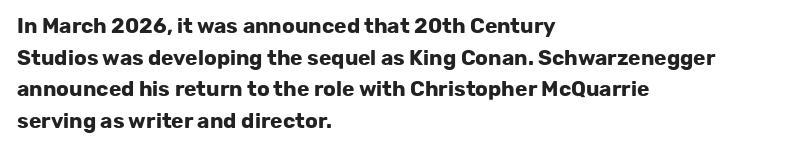
The image shows 21 px bold type, upright; set left-aligned, normal line spacing (1.51x), normal letter spacing, not underlined.
